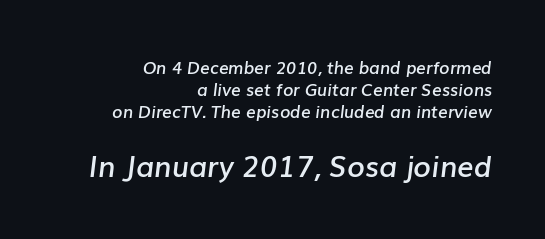
Q: Is the text bold? A: Semi-bold.
Q: Is the text italic (slanted)? A: Yes, it leans right by about 7 degrees.
Q: Is the text underlined? A: No.
Q: How is the paragraph aligned? A: Right-aligned.
Q: Is the spacing between letters normal or unusually wide? A: Normal.
Q: Is the spacing between lines tight, normal or loose? A: Normal.
Q: Which block of text is set in a larger size, the first (top) or the second (bottom)? A: The second (bottom) one.
Q: Width (condensed, normal, or wide)? A: Normal.
Q: Stroke contrast? A: Low.
Q: x-height? A: Medium.
Q: Monospaced? A: No.
